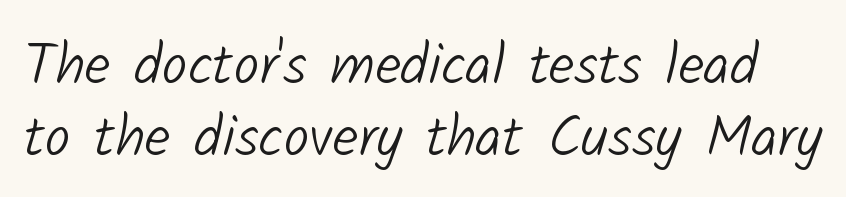
The strip under each line holds only bare page. Words appear dense and cohesive because spacing is normal. Type style note: lacks serifs. This sample has the flowing, uneven cadence of proportional lettering. Stem width sits at or under what a default text font uses.
